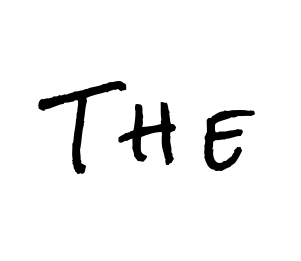
{"serif": "no", "italic": "no", "width": "condensed", "stroke_contrast": "low", "x_height": "medium", "monospaced": "no", "underline": "no", "letter_spacing": "wide", "letter_spacing_em": 0.32, "glyph_px": 79}
